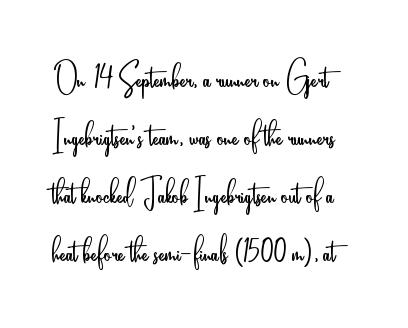
Q: Is the text bold? A: No.
Q: Is the typeface a serif or a sans-serif typeface? A: Sans-serif.
Q: Is the text underlined? A: No.
Q: Is the spacing between letters normal or unusually wide? A: Normal.
Q: Is the spacing between lines tight, normal or loose? A: Normal.
Q: Width (condensed, normal, or wide)? A: Condensed.
Q: Stroke contrast? A: Low.
Q: x-height? A: Small.
Q: Monospaced? A: No.
